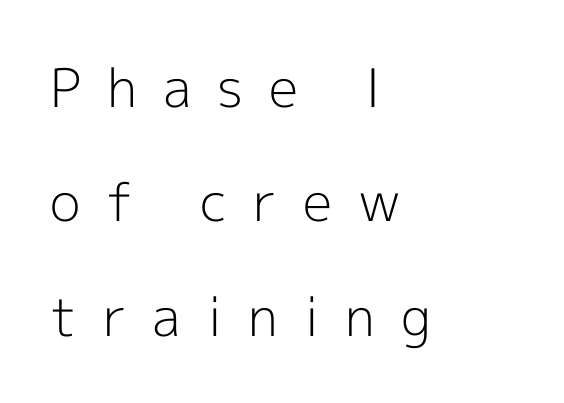
The image shows 53 px light sans-serif type, upright; set left-aligned, loose line spacing (2.16x), unusually wide letter spacing (+0.49 em), not underlined; a medium x-height.
